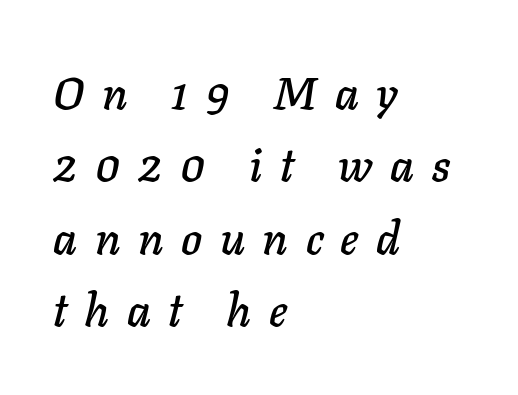
{"italic": "yes", "lean": "right", "slant_degrees": 11, "width": "normal", "stroke_contrast": "low", "x_height": "medium", "monospaced": "no", "underline": "no", "align": "left", "line_spacing": "normal", "line_spacing_ratio": 1.61, "letter_spacing": "wide", "letter_spacing_em": 0.39, "glyph_px": 45}
